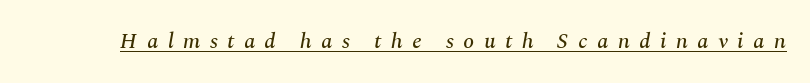
{"italic": "yes", "lean": "right", "slant_degrees": 10, "underline": "yes", "letter_spacing": "wide", "letter_spacing_em": 0.43, "glyph_px": 22}
